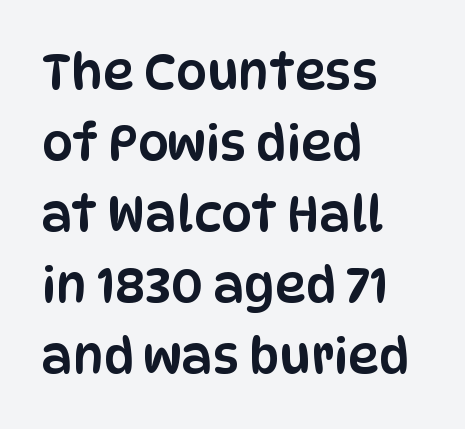
The image shows 49 px condensed sans-serif type, upright; set left-aligned, normal line spacing (1.45x), normal letter spacing, not underlined; low stroke contrast and a large x-height.
